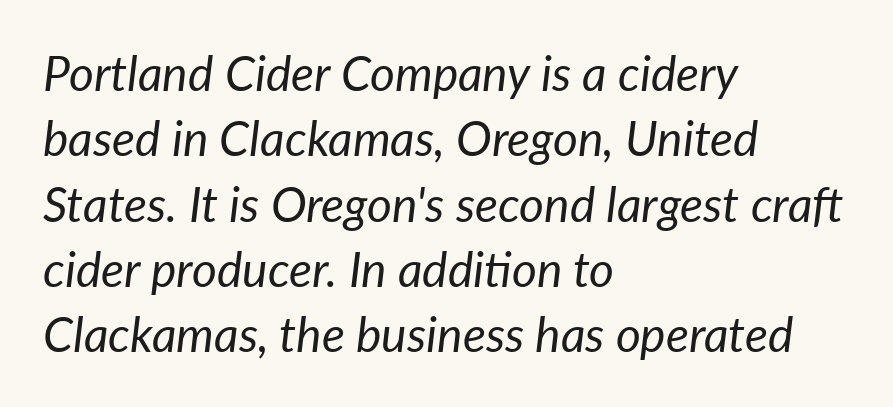
The rendering uses natural spacing where letterforms have individual widths. The space between consecutive lines is moderate. Characters follow at the spacing the type designer built in. Stroke thickness stays within the range of a standard reading face or lighter. If you drew a ruler down the left edge, every line would touch it.
